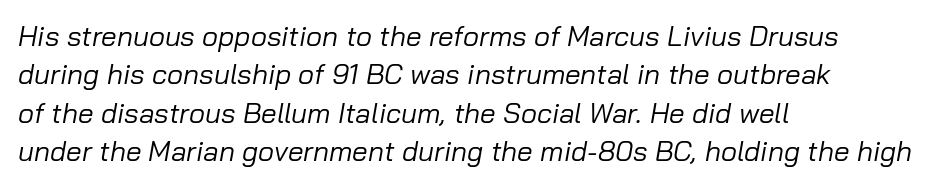
{"italic": "yes", "lean": "right", "slant_degrees": 10, "bold": "no", "weight": "regular", "width": "normal", "stroke_contrast": "low", "x_height": "medium", "monospaced": "no", "underline": "no", "align": "left", "line_spacing": "normal", "line_spacing_ratio": 1.37, "letter_spacing": "normal", "letter_spacing_em": 0.0, "glyph_px": 28}
